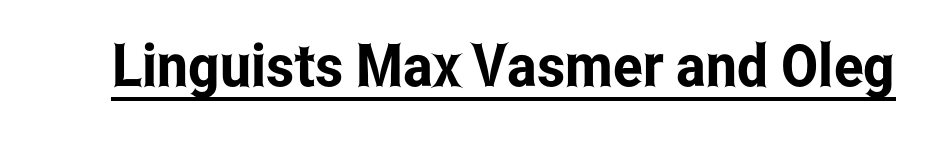
Look at the bottom of the vertical strokes: they stop flat, with no serifs. These lines are rendered in a variable-pitch font. A roman cut, with each character standing at attention. Check the space under the baseline: a stroke is drawn there. The tracking reads as untouched default to a designer's eye.
